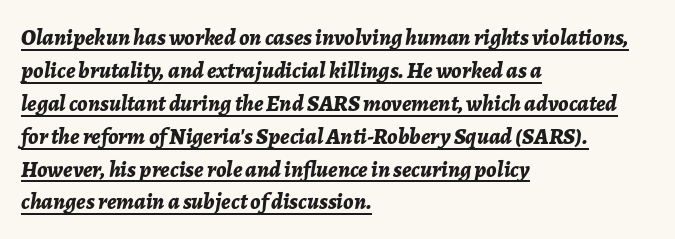
Q: Is the text bold? A: Yes.
Q: Is the text italic (slanted)? A: Yes, it leans right by about 7 degrees.
Q: Is the text underlined? A: Yes.
Q: How is the paragraph aligned? A: Left-aligned.
Q: Is the spacing between letters normal or unusually wide? A: Normal.
Q: Is the spacing between lines tight, normal or loose? A: Normal.
